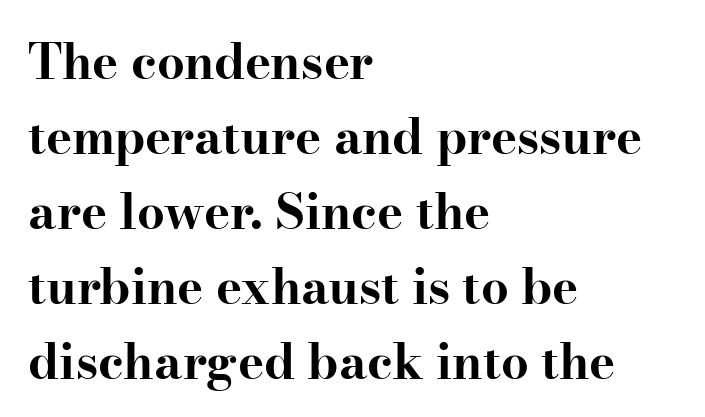
{"serif": "yes", "italic": "no", "bold": "yes", "weight": "bold", "width": "wide", "stroke_contrast": "high", "x_height": "small", "monospaced": "no", "underline": "no", "align": "left", "line_spacing": "normal", "line_spacing_ratio": 1.53, "letter_spacing": "normal", "letter_spacing_em": 0.0, "glyph_px": 49}
